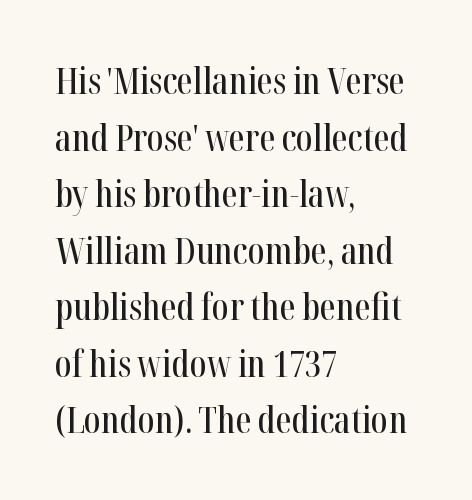
The image shows 36 px condensed serif type, upright; set left-aligned, normal line spacing (1.57x), normal letter spacing, not underlined; high stroke contrast and a medium x-height.
